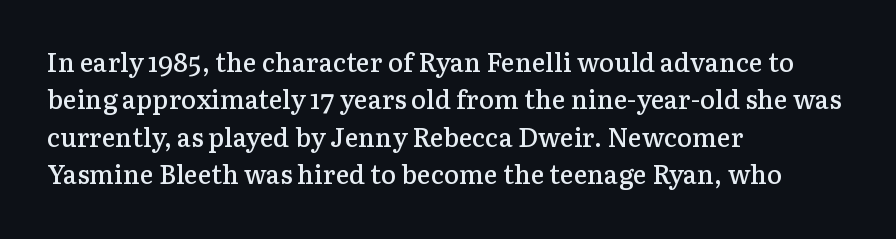
The image shows 26 px text type, upright; set left-aligned, normal line spacing (1.44x), normal letter spacing, not underlined.
